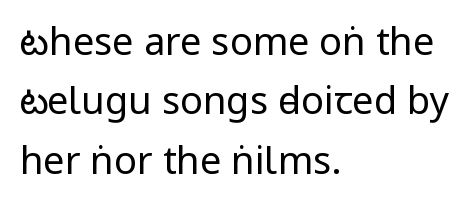
{"serif": "no", "italic": "no", "bold": "no", "weight": "regular", "width": "condensed", "stroke_contrast": "low", "x_height": "large", "monospaced": "no", "underline": "no", "align": "left", "line_spacing": "normal", "line_spacing_ratio": 1.56, "letter_spacing": "normal", "letter_spacing_em": 0.0, "glyph_px": 38}
